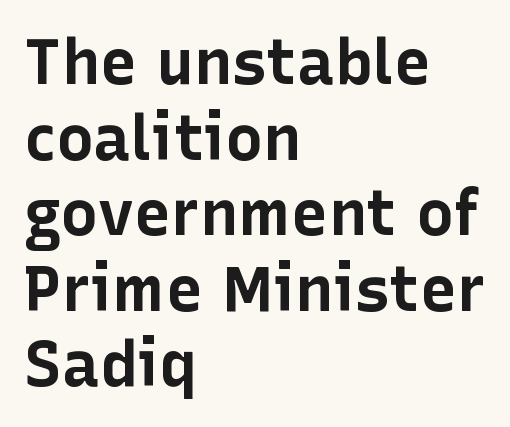
{"serif": "no", "italic": "no", "bold": "yes", "weight": "bold", "width": "normal", "stroke_contrast": "low", "x_height": "medium", "monospaced": "no", "underline": "no", "align": "left", "line_spacing_ratio": 1.2, "letter_spacing": "normal", "letter_spacing_em": 0.0, "glyph_px": 63}
